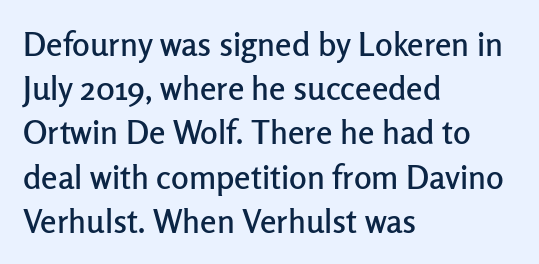
The image shows 33 px sans-serif type, upright; set left-aligned, normal line spacing (1.34x), normal letter spacing, not underlined; low stroke contrast and a medium x-height.
